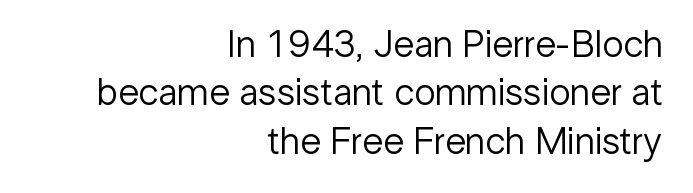
The image shows 38 px regular-weight sans-serif type, upright; set right-aligned, normal line spacing (1.27x), normal letter spacing, not underlined; low stroke contrast and a medium x-height.
